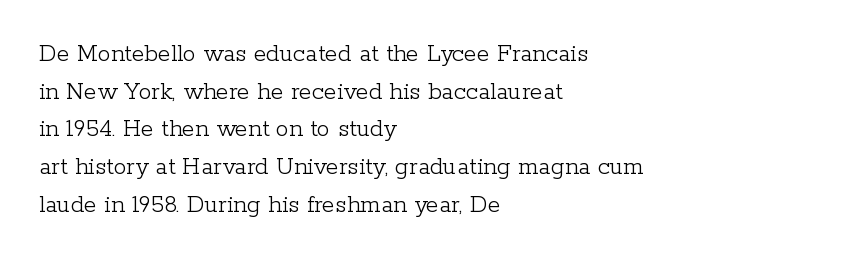
{"italic": "no", "bold": "no", "underline": "no", "align": "left", "line_spacing": "normal", "line_spacing_ratio": 1.45, "letter_spacing": "normal", "letter_spacing_em": 0.0, "glyph_px": 26}
